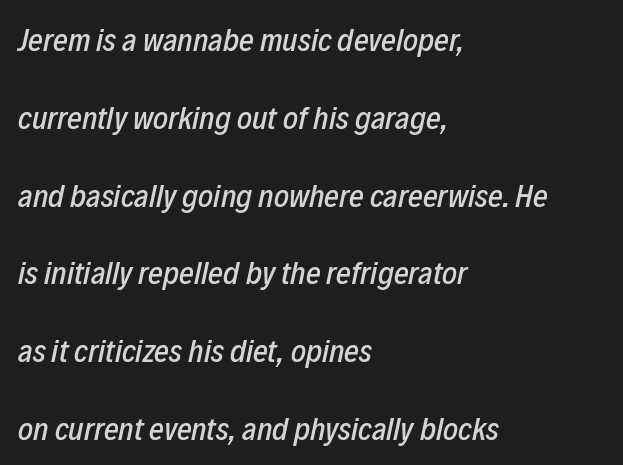
The image shows 32 px condensed type, italic (leaning right); set left-aligned, loose line spacing (2.43x), normal letter spacing, not underlined; low stroke contrast and a medium x-height.
